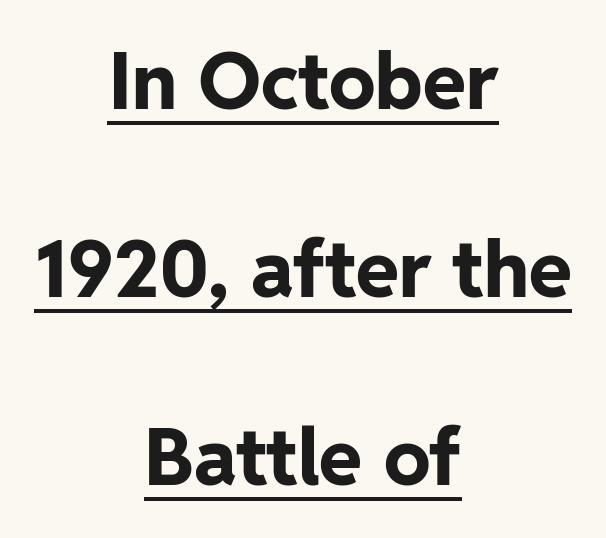
Q: Is the text bold? A: Yes.
Q: Is the text italic (slanted)? A: No, it is upright.
Q: Is the typeface a serif or a sans-serif typeface? A: Sans-serif.
Q: Is the text underlined? A: Yes.
Q: How is the paragraph aligned? A: Centered.
Q: Is the spacing between letters normal or unusually wide? A: Normal.
Q: Is the spacing between lines tight, normal or loose? A: Loose.
Q: Width (condensed, normal, or wide)? A: Normal.
Q: Stroke contrast? A: Low.
Q: x-height? A: Medium.
Q: Monospaced? A: No.
